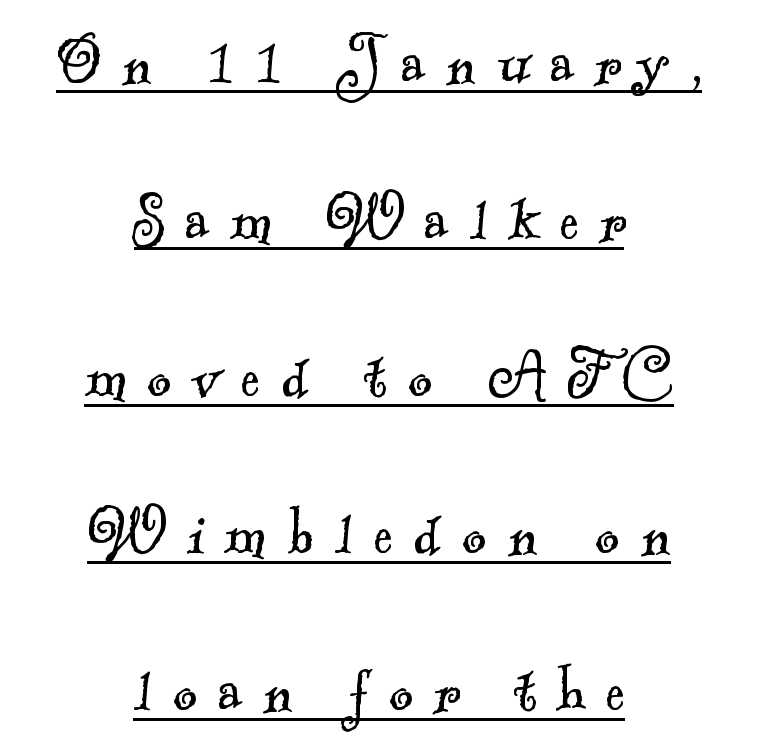
Which margin do the lines hug? Neither — every line sits in the middle. Each stroke keeps to a modest, everyday thickness or less. Tracking value appears strongly positive — letters spread wide. Regarding leading, the lines here are spaced well apart. Each letter's strokes conclude with small projecting serifs. Varying glyph widths throughout — classic text-font behaviour.
